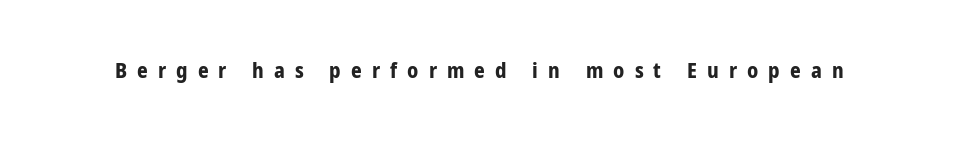
The line texture is sparse and dotted thanks to wide tracking. Unmarked baselines from the first word to the last. Set as a true bold cut, around the 700 mark. Posture: vertical.
